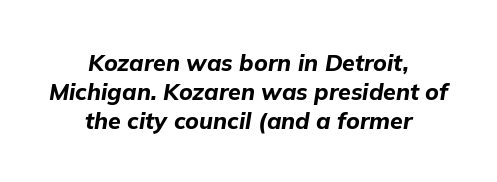
Observe the lean: these are italic letterforms. The words here are not underlined. Look at the tracking — it's just the regular setting, nothing added. These lines are centered, leaving both edges ragged.
